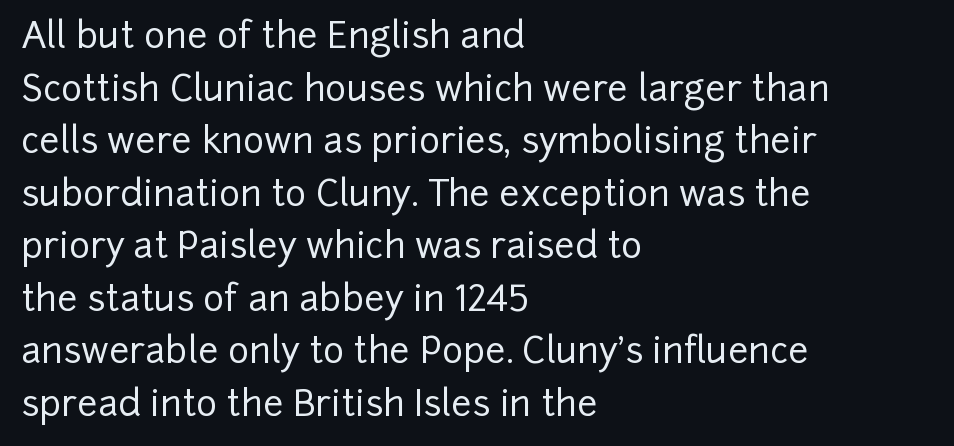
Q: Is the text italic (slanted)? A: No, it is upright.
Q: Is the typeface a serif or a sans-serif typeface? A: Sans-serif.
Q: Is the text underlined? A: No.
Q: How is the paragraph aligned? A: Left-aligned.
Q: Is the spacing between letters normal or unusually wide? A: Normal.
Q: Is the spacing between lines tight, normal or loose? A: Normal.
Q: Width (condensed, normal, or wide)? A: Normal.
Q: Stroke contrast? A: Low.
Q: x-height? A: Medium.
Q: Monospaced? A: No.
